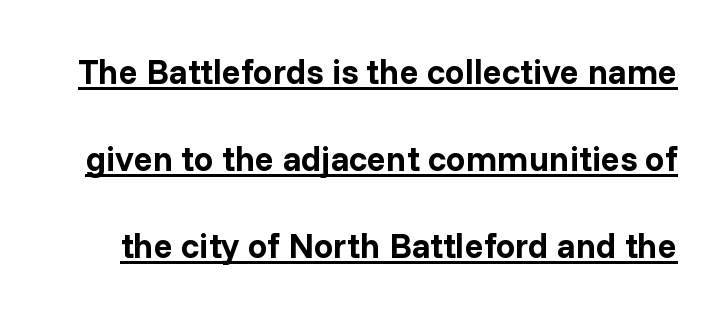
Q: Is the text bold? A: Yes.
Q: Is the text italic (slanted)? A: No, it is upright.
Q: Is the typeface a serif or a sans-serif typeface? A: Sans-serif.
Q: Is the text underlined? A: Yes.
Q: Is the spacing between letters normal or unusually wide? A: Normal.
Q: Is the spacing between lines tight, normal or loose? A: Loose.
Q: Width (condensed, normal, or wide)? A: Normal.
Q: Stroke contrast? A: Low.
Q: x-height? A: Medium.
Q: Monospaced? A: No.
